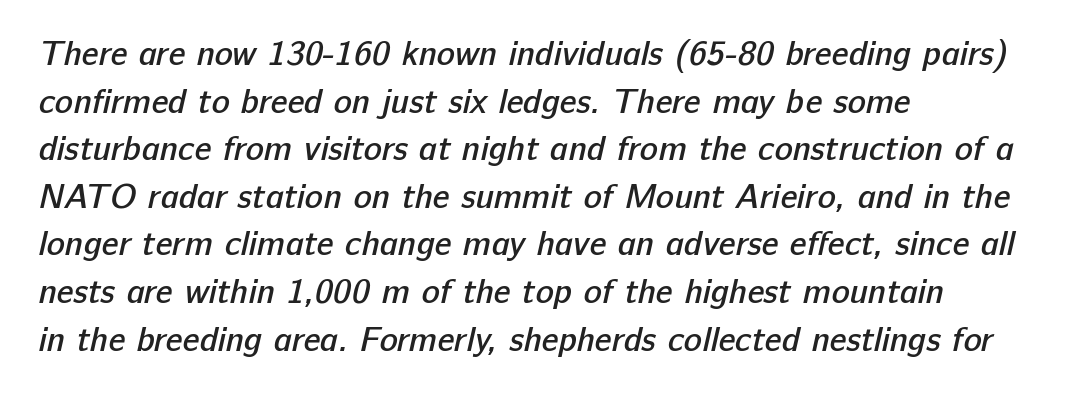
The line-height multiplier appears to be the usual default. Is this a fixed-width face? No — the glyphs have proportional, varying widths. This sample is left-justified, so line endings fall wherever the words run out. Letters rest on an invisible, unmarked baseline. Each letter's strokes conclude bluntly, with no projecting serifs. Look at the tracking — it's just the regular setting, nothing added.
